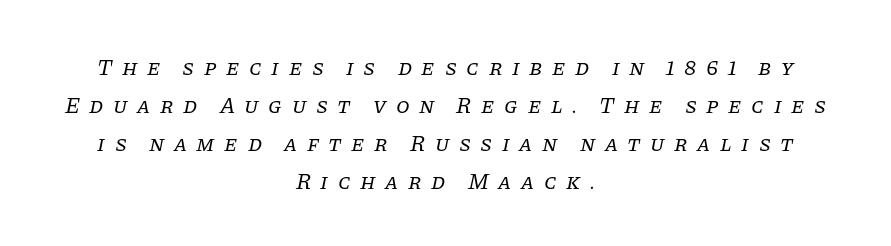
{"italic": "yes", "lean": "right", "slant_degrees": 11, "bold": "no", "underline": "no", "align": "center", "line_spacing_ratio": 1.72, "letter_spacing": "wide", "letter_spacing_em": 0.43, "glyph_px": 22}
